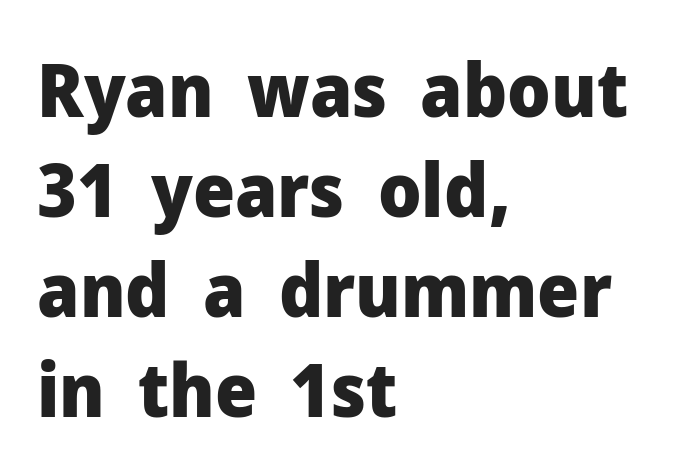
Q: Is the text bold? A: Yes.
Q: Is the text italic (slanted)? A: No, it is upright.
Q: Is the typeface a serif or a sans-serif typeface? A: Sans-serif.
Q: Is the text underlined? A: No.
Q: How is the paragraph aligned? A: Left-aligned.
Q: Is the spacing between letters normal or unusually wide? A: Normal.
Q: Is the spacing between lines tight, normal or loose? A: Normal.
Q: Width (condensed, normal, or wide)? A: Normal.
Q: Stroke contrast? A: Low.
Q: x-height? A: Medium.
Q: Monospaced? A: No.
